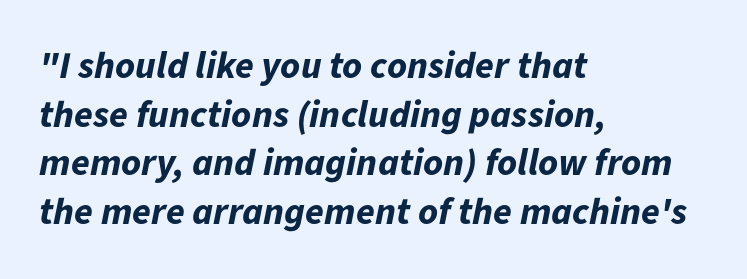
Here the designer chose a conventional face with non-uniform glyph widths. Plenty of ink on the page — the face is bold. Compared with typical paragraphs, the rows here are spaced about the same. These lines are set flush left with a ragged right edge. Check the space under the baseline: it is left empty.
